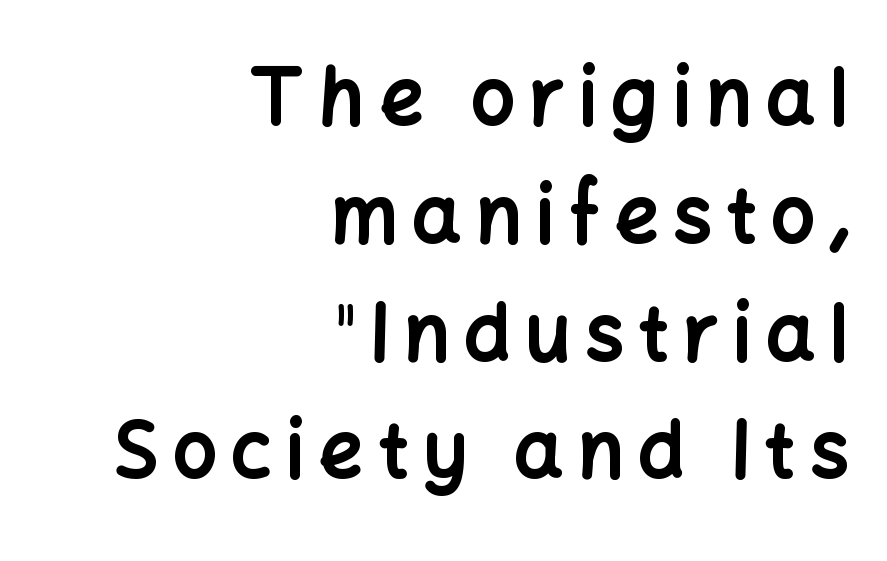
{"serif": "no", "italic": "no", "bold": "yes", "weight": "bold", "width": "normal", "stroke_contrast": "low", "x_height": "medium", "monospaced": "no", "underline": "no", "align": "right", "line_spacing": "normal", "line_spacing_ratio": 1.53, "glyph_px": 77}
